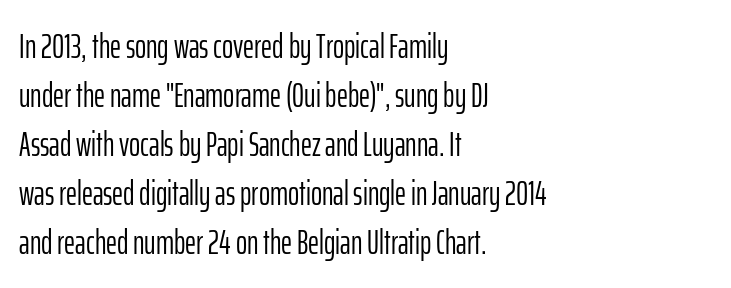
The image shows 34 px light, condensed sans-serif type, upright; set left-aligned, normal line spacing (1.44x), normal letter spacing, not underlined; low stroke contrast and a medium x-height.
